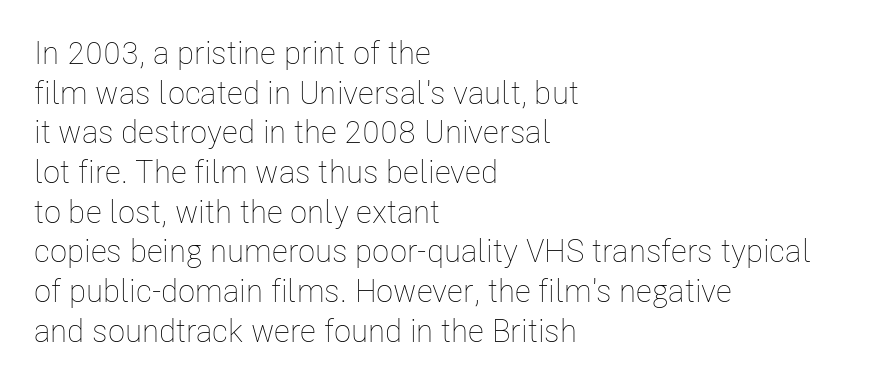
The image shows 32 px thin, condensed type, upright; set left-aligned, line spacing 1.24x, normal letter spacing, not underlined; low stroke contrast and a medium x-height.
